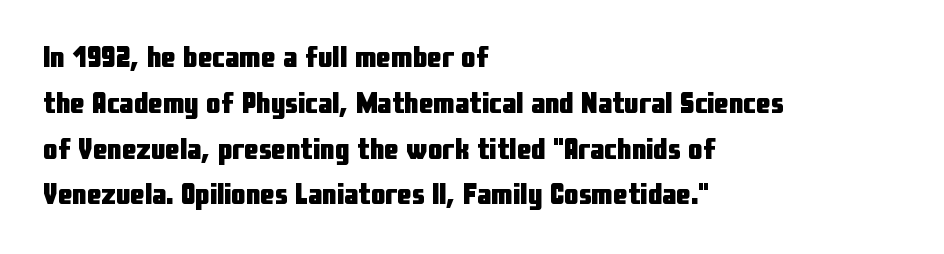
Type style note: lacks serifs. The rendering anchors every line to the left-hand side. This is roman type, the default non-slanted kind. A typesetter would call this leading conventional body-copy spacing. On the weight axis this lands at bold, roughly 700. Spacing verdict: proportional, widths tailored to each character.
